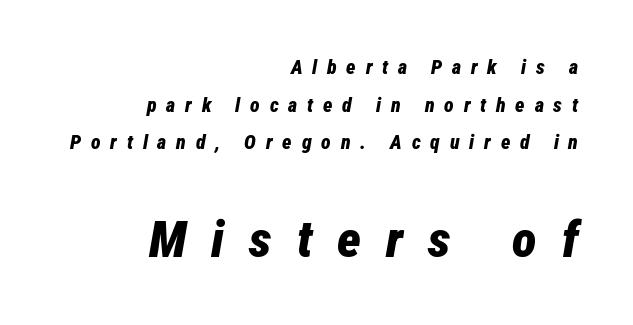
Q: Is the text bold? A: Yes.
Q: Is the text italic (slanted)? A: Yes, it leans right by about 12 degrees.
Q: Is the text underlined? A: No.
Q: How is the paragraph aligned? A: Right-aligned.
Q: Is the spacing between letters normal or unusually wide? A: Unusually wide.
Q: Which block of text is set in a larger size, the first (top) or the second (bottom)? A: The second (bottom) one.
Q: Width (condensed, normal, or wide)? A: Condensed.
Q: Stroke contrast? A: Low.
Q: x-height? A: Medium.
Q: Monospaced? A: No.
